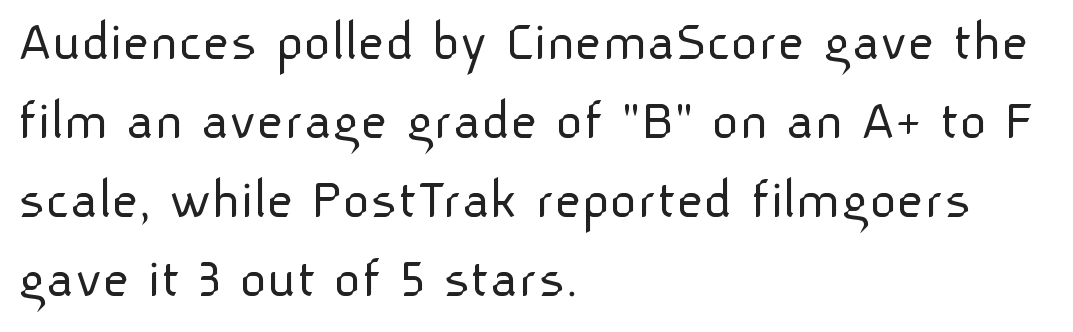
These lines are rendered in a variable-pitch font. Nobody touched the tracking dial on this one. A roman cut, with each character standing at attention. On a weight scale, this lands at 450 or below.
